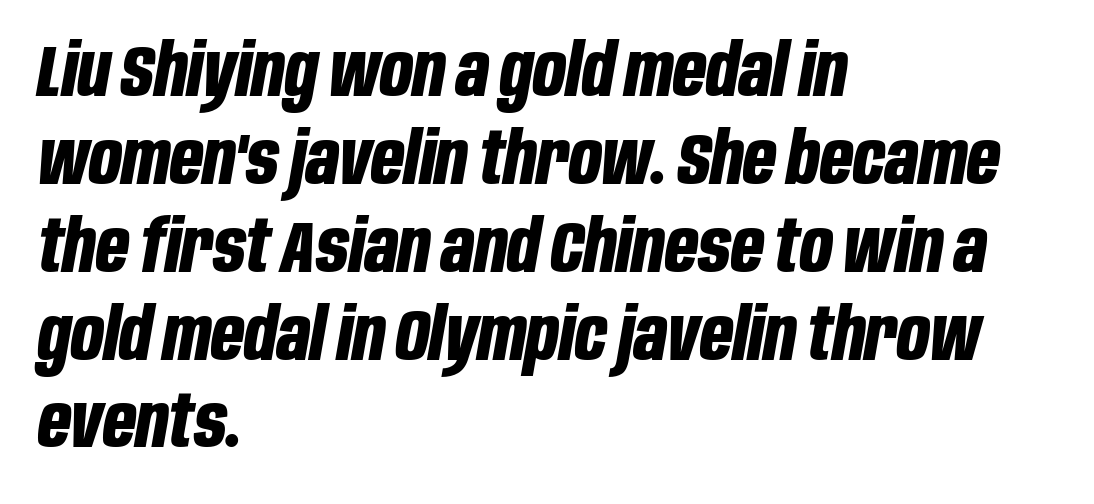
Every character sits at an angle, as italics do. A dark, heavy texture on the line: the type is bold. One-word summary of the alignment: left. Clear beneath every line of the passage. A typesetter would call this proportional, since set widths differ per character. Between one letter and the next there's only the usual sliver of space.
